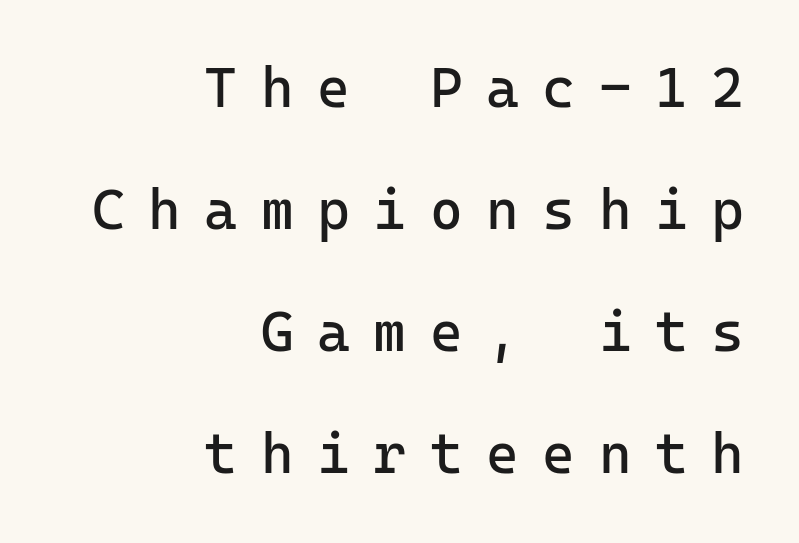
Q: Is the text bold? A: No.
Q: Is the text italic (slanted)? A: No, it is upright.
Q: Is the typeface a serif or a sans-serif typeface? A: Sans-serif.
Q: Is the text underlined? A: No.
Q: How is the paragraph aligned? A: Right-aligned.
Q: Is the spacing between letters normal or unusually wide? A: Unusually wide.
Q: Is the spacing between lines tight, normal or loose? A: Loose.
Q: Width (condensed, normal, or wide)? A: Normal.
Q: Stroke contrast? A: Low.
Q: x-height? A: Medium.
Q: Monospaced? A: Yes.
